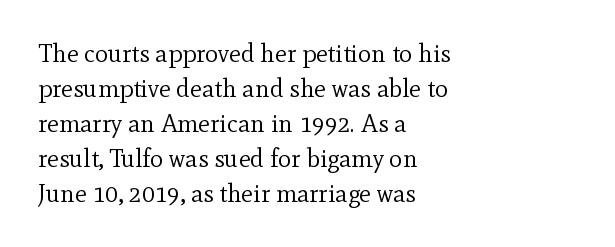
Nobody drew a line under any word here. The passage is arranged the way most books set body copy — flush left. Is the stroke heavy? The answer is a plain regular-or-lighter. Nobody touched the tracking dial on this one. A roman cut, with each character standing at attention. The space between consecutive lines is moderate.
